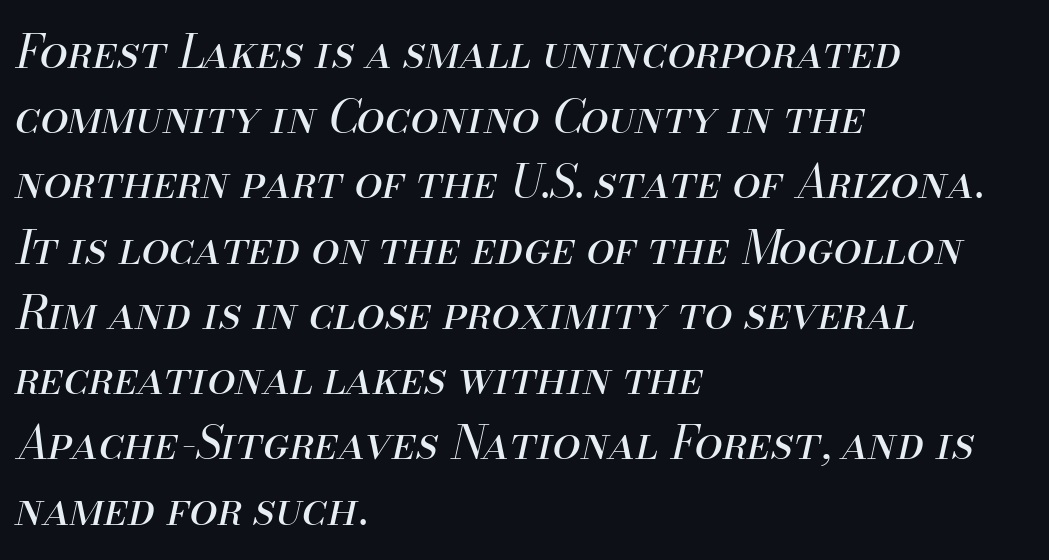
In CSS terms this would be text-align: left. The font sits on the lighter half of the weight spectrum, regular included. Looking at the ascenders, they clearly lean. Nobody drew a line under any word here.
